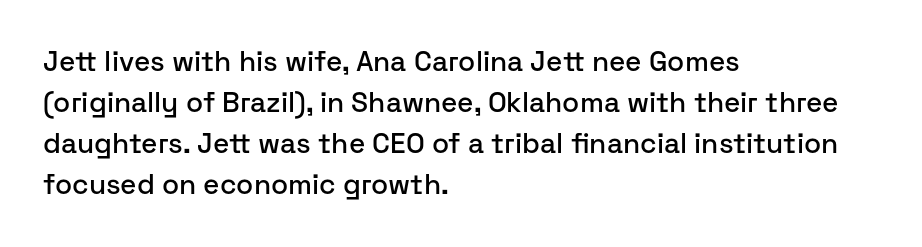
In terms of letterform style, serifs are entirely absent. This sample has the flowing, uneven cadence of proportional lettering. Ascenders rise straight up at ninety degrees. In terms of leading, this rendering sits right in the middle. Lines of text with bare space underneath.
